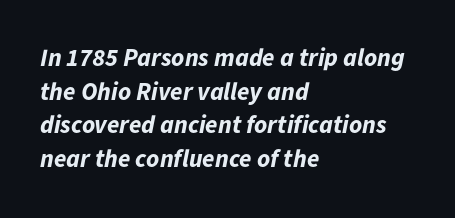
{"italic": "yes", "lean": "right", "slant_degrees": 11, "bold": "yes", "underline": "no", "align": "left", "line_spacing": "normal", "line_spacing_ratio": 1.35, "letter_spacing": "normal", "letter_spacing_em": 0.0, "glyph_px": 25}
